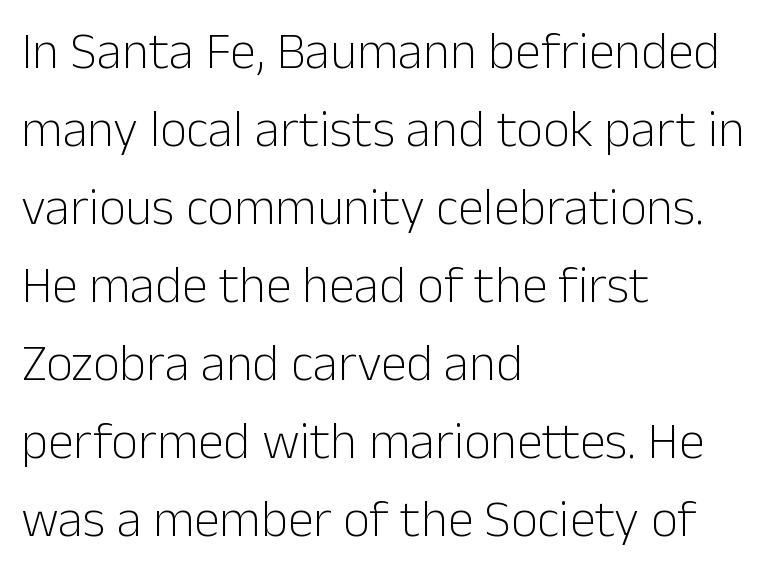
The image shows 52 px light sans-serif type, upright; set left-aligned, normal line spacing (1.5x), normal letter spacing, not underlined; low stroke contrast and a medium x-height.
